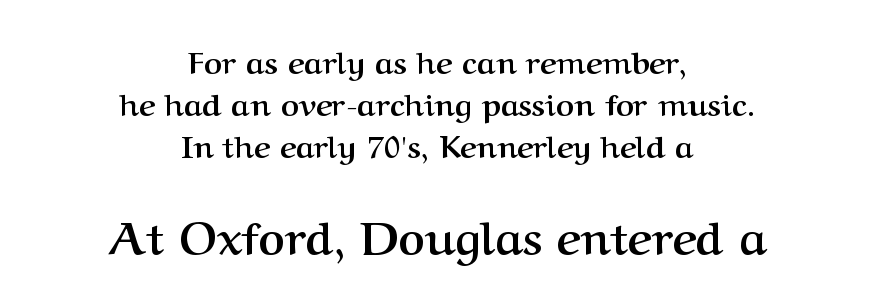
Q: Is the text bold? A: Yes.
Q: Is the text italic (slanted)? A: No, it is upright.
Q: Is the typeface a serif or a sans-serif typeface? A: Serif.
Q: Is the text underlined? A: No.
Q: How is the paragraph aligned? A: Centered.
Q: Is the spacing between letters normal or unusually wide? A: Normal.
Q: Is the spacing between lines tight, normal or loose? A: Normal.
Q: Which block of text is set in a larger size, the first (top) or the second (bottom)? A: The second (bottom) one.
Q: Width (condensed, normal, or wide)? A: Normal.
Q: Stroke contrast? A: Medium.
Q: x-height? A: Medium.
Q: Monospaced? A: No.
